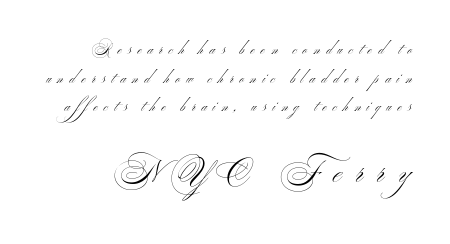
The image shows 30 px light, wide sans-serif type; set loose line spacing (2.04x), unusually wide letter spacing (+0.45 em), not underlined; the second (bottom) block is 2.14x larger; medium stroke contrast and a small x-height.
